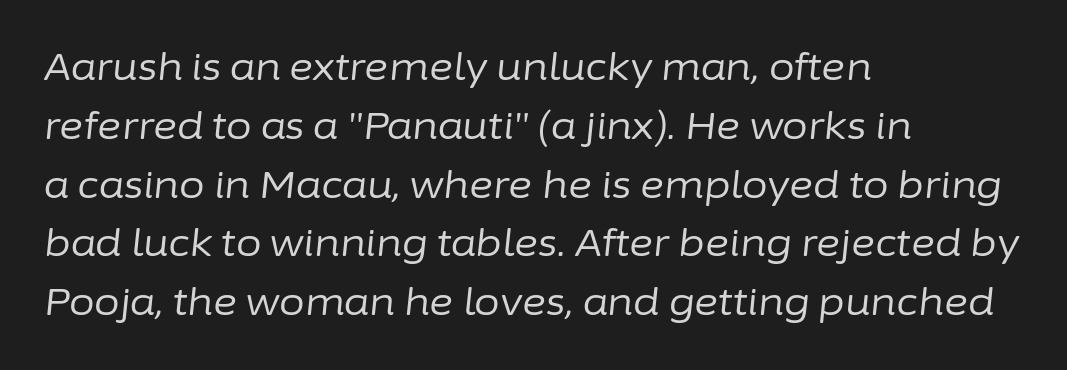
Proportional: the letters do not fall into vertical columns. Heaviness? Minimal to ordinary, like unemphasized prose. If you drew a line through each stem, it would be angled. You could call the tracking neutral — neither tight nor loose.
